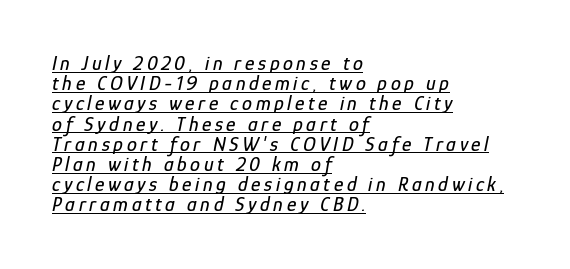
The image shows 20 px text type, italic (leaning right); set left-aligned, tight line spacing (1.01x), underlined.
